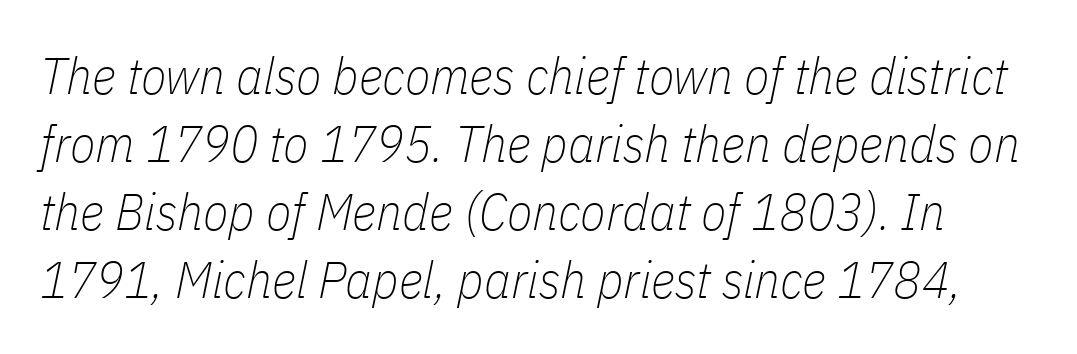
The image shows 52 px thin, condensed type, italic (leaning right); set normal line spacing (1.31x), normal letter spacing, not underlined; low stroke contrast and a medium x-height.
